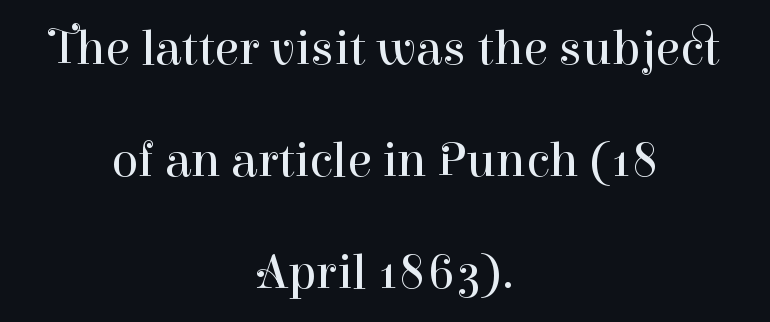
Q: Is the text bold? A: No.
Q: Is the text italic (slanted)? A: No, it is upright.
Q: Is the typeface a serif or a sans-serif typeface? A: Serif.
Q: Is the text underlined? A: No.
Q: How is the paragraph aligned? A: Centered.
Q: Is the spacing between letters normal or unusually wide? A: Normal.
Q: Is the spacing between lines tight, normal or loose? A: Loose.
Q: Width (condensed, normal, or wide)? A: Normal.
Q: Stroke contrast? A: High.
Q: x-height? A: Medium.
Q: Monospaced? A: No.
